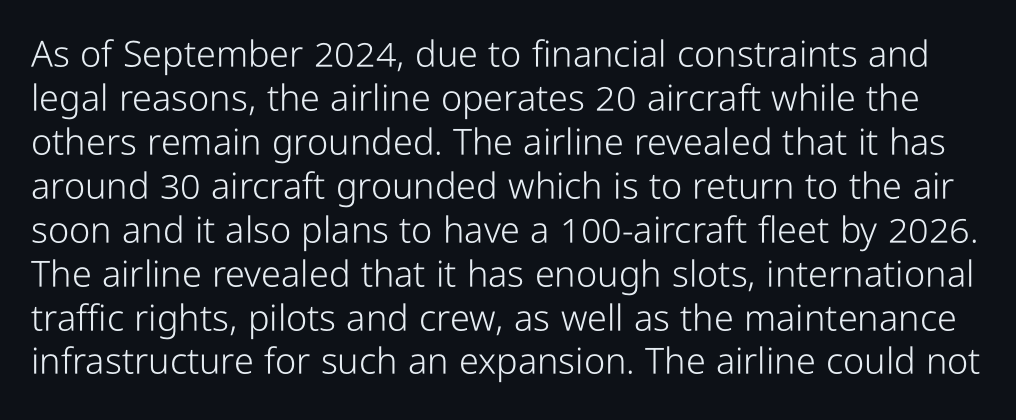
The image shows 36 px light, condensed sans-serif type, upright; set line spacing 1.22x, normal letter spacing, not underlined; low stroke contrast and a medium x-height.
